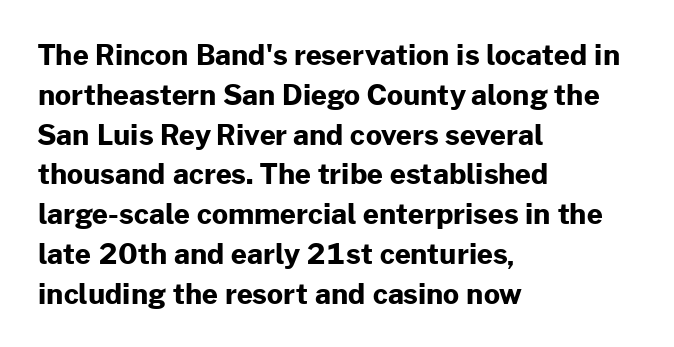
Q: Is the text bold? A: Yes.
Q: Is the text italic (slanted)? A: No, it is upright.
Q: Is the typeface a serif or a sans-serif typeface? A: Sans-serif.
Q: Is the text underlined? A: No.
Q: How is the paragraph aligned? A: Left-aligned.
Q: Is the spacing between letters normal or unusually wide? A: Normal.
Q: Is the spacing between lines tight, normal or loose? A: Normal.
Q: Width (condensed, normal, or wide)? A: Normal.
Q: Stroke contrast? A: Low.
Q: x-height? A: Medium.
Q: Monospaced? A: No.
